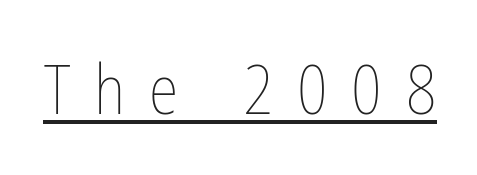
Q: Is the text bold? A: No.
Q: Is the text italic (slanted)? A: No, it is upright.
Q: Is the text underlined? A: Yes.
Q: Is the spacing between letters normal or unusually wide? A: Unusually wide.
Q: Width (condensed, normal, or wide)? A: Condensed.
Q: Stroke contrast? A: Low.
Q: x-height? A: Medium.
Q: Monospaced? A: No.
